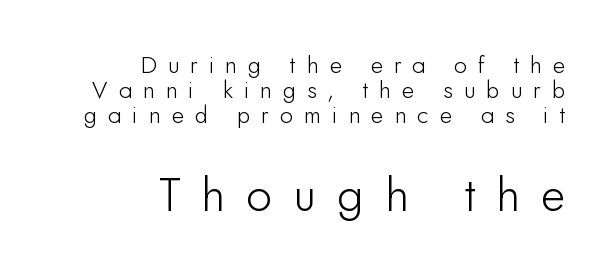
The image shows 47 px sans-serif type, upright; set right-aligned, tight line spacing (1.05x), unusually wide letter spacing (+0.45 em), not underlined; the second (bottom) block is 1.96x larger; low stroke contrast and a small x-height.
